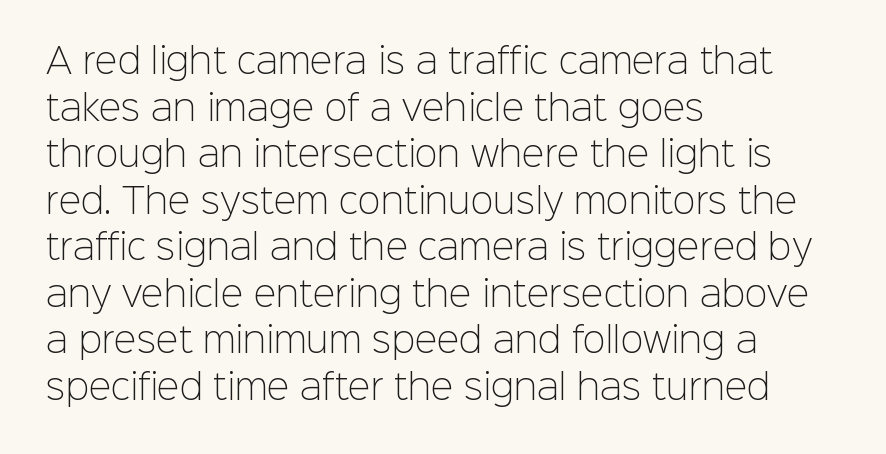
Q: Is the text bold? A: No.
Q: Is the text italic (slanted)? A: No, it is upright.
Q: Is the typeface a serif or a sans-serif typeface? A: Sans-serif.
Q: Is the text underlined? A: No.
Q: How is the paragraph aligned? A: Left-aligned.
Q: Is the spacing between letters normal or unusually wide? A: Normal.
Q: Is the spacing between lines tight, normal or loose? A: Normal.
Q: Width (condensed, normal, or wide)? A: Normal.
Q: Stroke contrast? A: Low.
Q: x-height? A: Medium.
Q: Monospaced? A: No.
